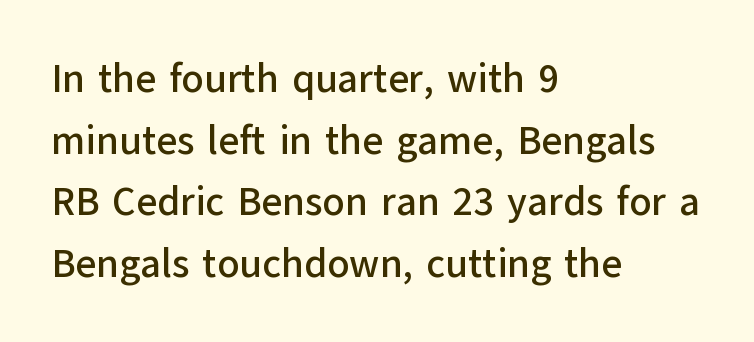
Visually the block forms a straight wall on the left and a jagged coastline on the right. Examine the stroke ends and you'll find no serifs. Underlining? Definitely not there. The face used here is rendered with its standard letterfit. Think of a printed novel: that variable character pitch is what you see here.
